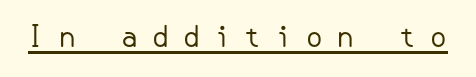
Q: Is the text bold? A: No.
Q: Is the text italic (slanted)? A: No, it is upright.
Q: Is the typeface a serif or a sans-serif typeface? A: Sans-serif.
Q: Is the text underlined? A: Yes.
Q: Is the spacing between letters normal or unusually wide? A: Unusually wide.
Q: Width (condensed, normal, or wide)? A: Normal.
Q: Stroke contrast? A: Low.
Q: x-height? A: Small.
